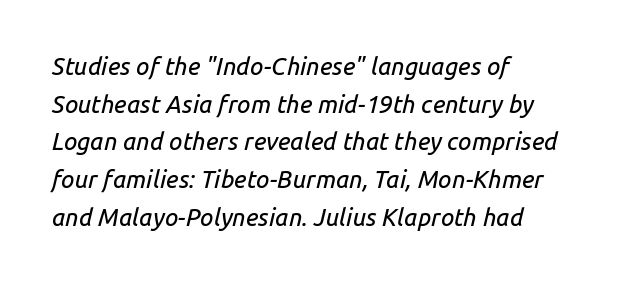
{"italic": "yes", "lean": "right", "slant_degrees": 14, "underline": "no", "align": "left", "line_spacing": "normal", "line_spacing_ratio": 1.57, "letter_spacing": "normal", "letter_spacing_em": 0.0, "glyph_px": 24}
